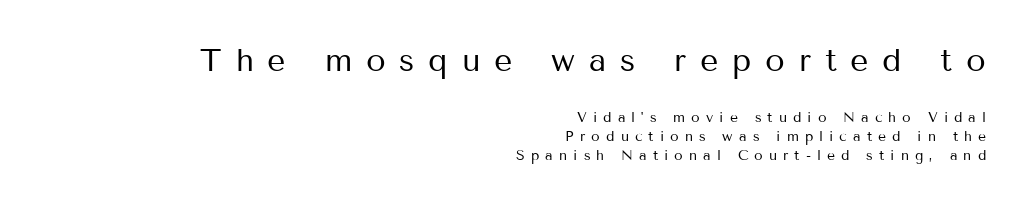
{"serif": "no", "italic": "no", "bold": "no", "weight": "regular", "width": "normal", "stroke_contrast": "medium", "x_height": "medium", "monospaced": "no", "underline": "no", "align": "right", "line_spacing": "normal", "line_spacing_ratio": 1.34, "letter_spacing": "wide", "letter_spacing_em": 0.43, "larger_block": "first", "size_ratio": 2.29, "glyph_px": 32}
